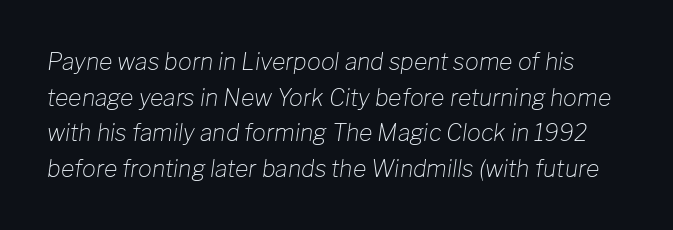
{"italic": "yes", "lean": "right", "slant_degrees": 8, "bold": "no", "underline": "no", "line_spacing": "normal", "line_spacing_ratio": 1.55, "letter_spacing": "normal", "letter_spacing_em": 0.0, "glyph_px": 23}
